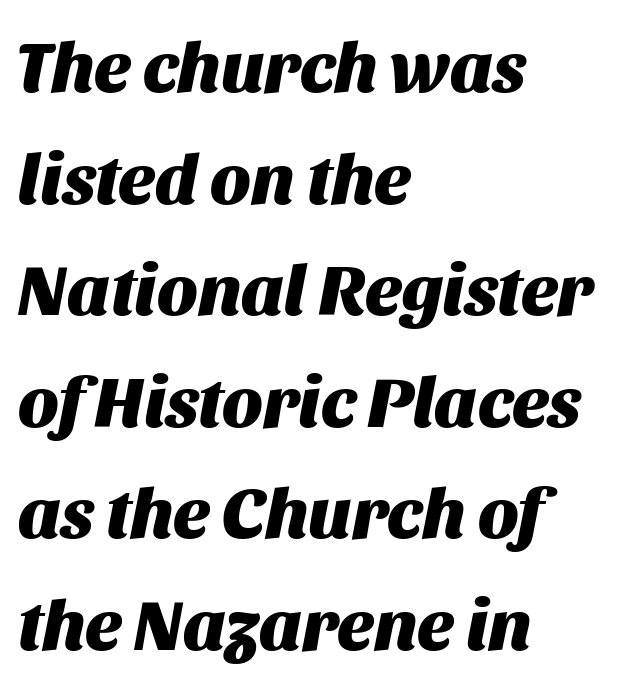
Q: Is the text bold? A: Yes.
Q: Is the text italic (slanted)? A: Yes, it leans right by about 11 degrees.
Q: Is the text underlined? A: No.
Q: How is the paragraph aligned? A: Left-aligned.
Q: Is the spacing between letters normal or unusually wide? A: Normal.
Q: Is the spacing between lines tight, normal or loose? A: Normal.
Q: Width (condensed, normal, or wide)? A: Normal.
Q: Stroke contrast? A: Medium.
Q: x-height? A: Large.
Q: Monospaced? A: No.
